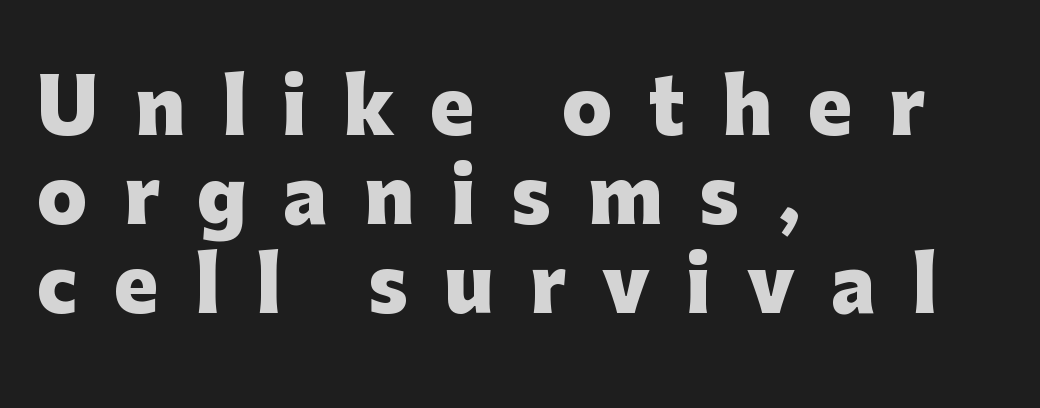
The image shows 74 px heavy sans-serif type, upright; set left-aligned, line spacing 1.2x, unusually wide letter spacing (+0.49 em), not underlined; low stroke contrast and a medium x-height.
